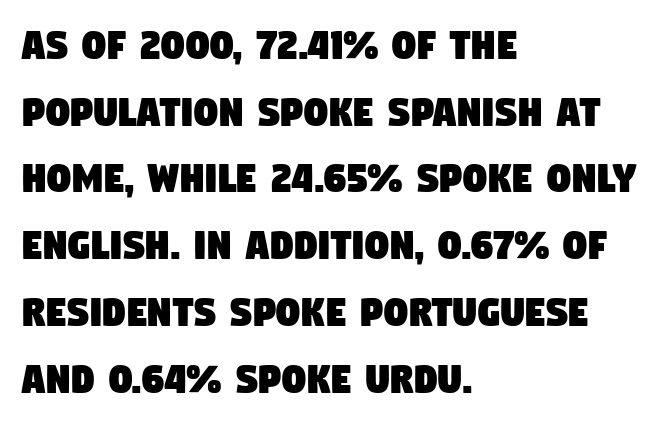
The image shows 47 px condensed sans-serif type; set left-aligned, normal line spacing (1.42x), normal letter spacing, not underlined; low stroke contrast and a large x-height.
